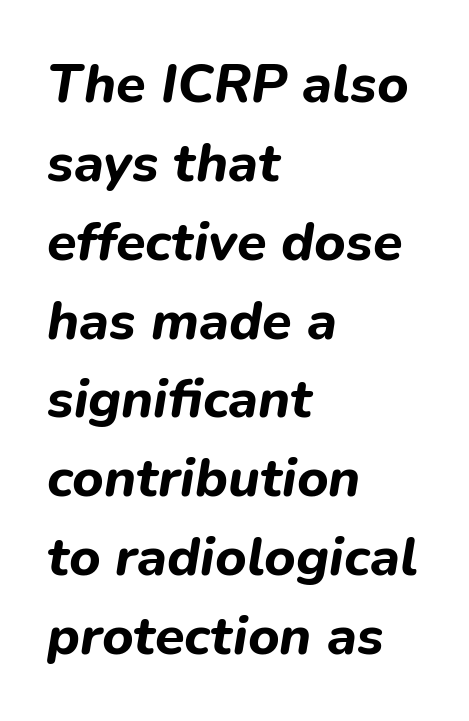
{"italic": "yes", "lean": "right", "slant_degrees": 9, "bold": "yes", "weight": "bold", "width": "normal", "stroke_contrast": "low", "x_height": "medium", "monospaced": "no", "underline": "no", "align": "left", "line_spacing": "normal", "line_spacing_ratio": 1.46, "letter_spacing": "normal", "letter_spacing_em": 0.0, "glyph_px": 54}
